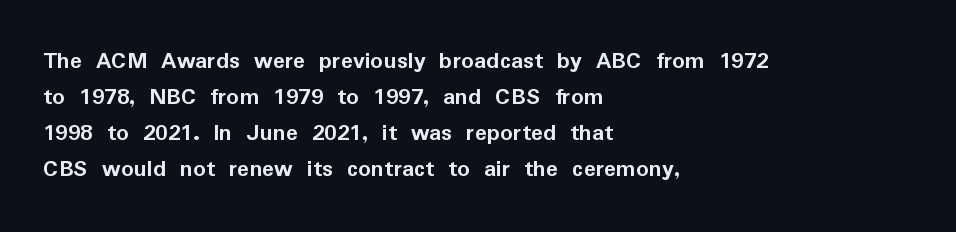
{"italic": "no", "bold": "yes", "underline": "no", "align": "left", "line_spacing": "normal", "line_spacing_ratio": 1.44, "letter_spacing": "normal", "letter_spacing_em": 0.0, "glyph_px": 25}
